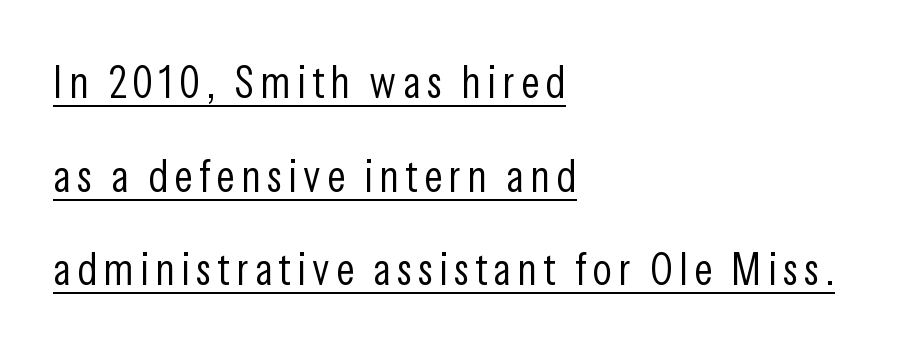
The image shows 45 px light, condensed sans-serif type, upright; set left-aligned, loose line spacing (2.08x), underlined; low stroke contrast and a medium x-height.
